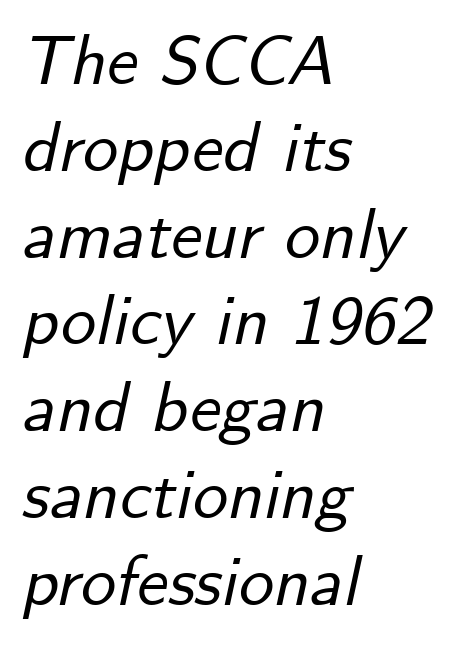
Is this a fixed-width face? No — the glyphs have proportional, varying widths. Descenders hang freely into open space. Italic? Definitely — the glyphs are oblique. Here the glyphs are tracked normally, forming tight word shapes. A classic flush-left, rag-right setting is used for this passage.
